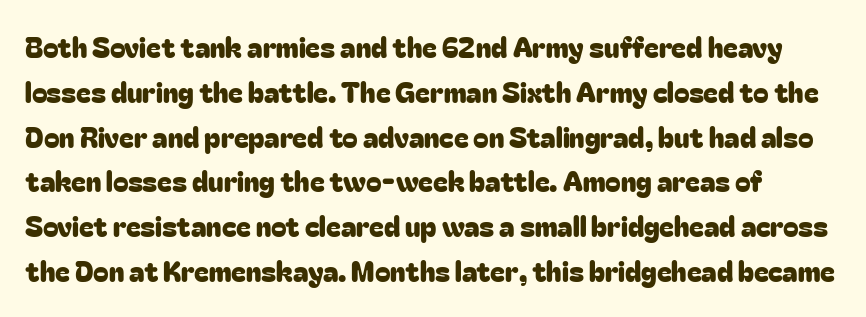
Q: Is the text italic (slanted)? A: No, it is upright.
Q: Is the typeface a serif or a sans-serif typeface? A: Sans-serif.
Q: Is the text underlined? A: No.
Q: Is the spacing between letters normal or unusually wide? A: Normal.
Q: Is the spacing between lines tight, normal or loose? A: Normal.
Q: Width (condensed, normal, or wide)? A: Normal.
Q: Stroke contrast? A: Low.
Q: x-height? A: Medium.
Q: Monospaced? A: No.
